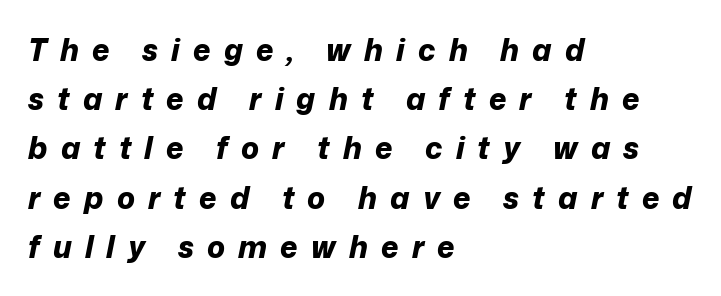
The specimen omits any rule beneath the text block's lines. Looks like regular typesetting: each glyph gets only the width it needs. There's an unmistakable incline to the writing here. You could only call the tracking loose — the letters float apart. Compared with a centered layout, this one pins lines to the left instead. If you measured baseline to baseline, you'd find a middling distance.
